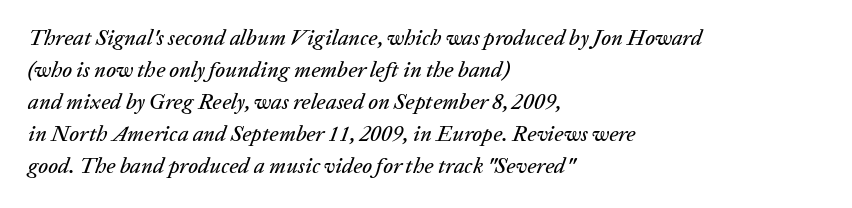
Q: Is the text italic (slanted)? A: Yes, it leans right by about 20 degrees.
Q: Is the text underlined? A: No.
Q: How is the paragraph aligned? A: Left-aligned.
Q: Is the spacing between letters normal or unusually wide? A: Normal.
Q: Is the spacing between lines tight, normal or loose? A: Normal.
